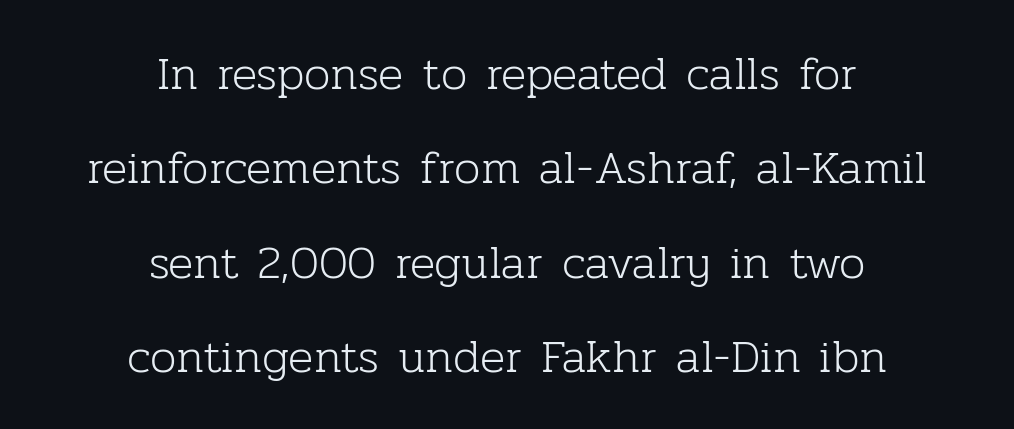
Proportional: the letters do not fall into vertical columns. This rendering uses center alignment, leaving both contours irregular but symmetric. Letter spacing: default. Weight: not bold — regular or lighter. The space between consecutive lines is lavish. This is serif lettering, the kind often seen in printed books.
